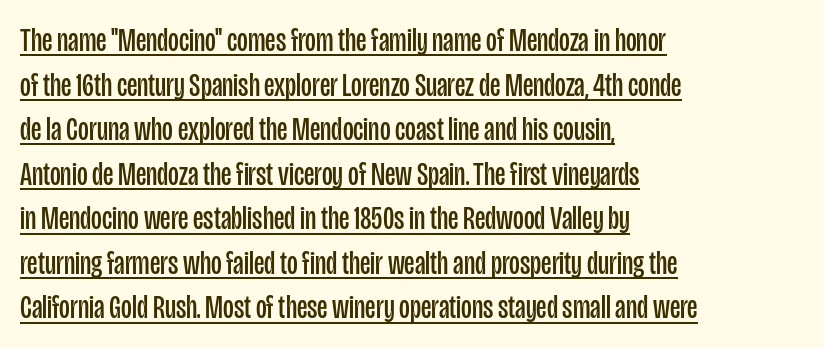
{"serif": "no", "italic": "no", "bold": "no", "weight": "regular", "width": "condensed", "stroke_contrast": "low", "x_height": "large", "monospaced": "no", "underline": "yes", "align": "left", "line_spacing": "normal", "line_spacing_ratio": 1.35, "letter_spacing": "normal", "letter_spacing_em": 0.0, "glyph_px": 33}
